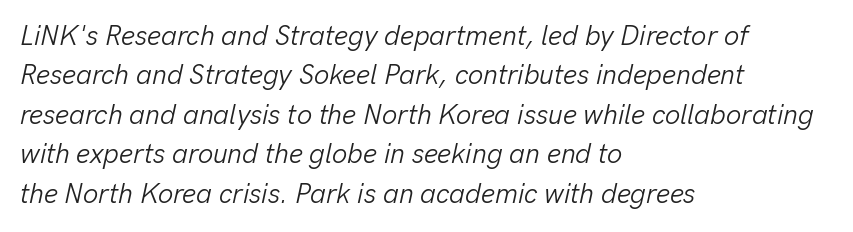
Q: Is the text bold? A: No.
Q: Is the text italic (slanted)? A: Yes, it leans right by about 13 degrees.
Q: Is the text underlined? A: No.
Q: How is the paragraph aligned? A: Left-aligned.
Q: Is the spacing between letters normal or unusually wide? A: Normal.
Q: Is the spacing between lines tight, normal or loose? A: Normal.
